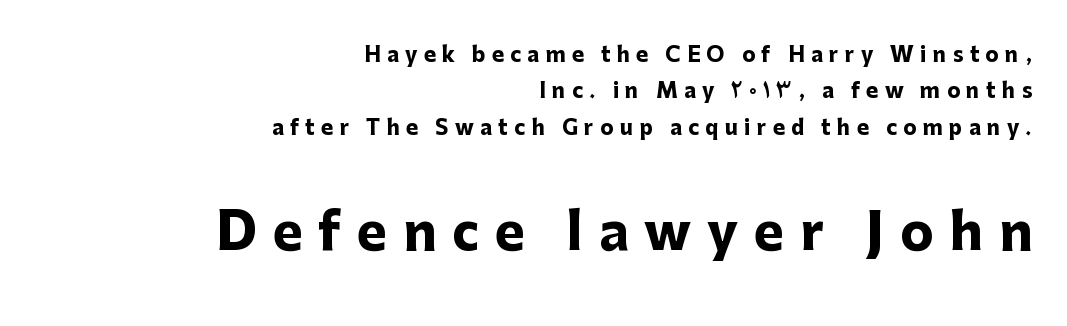
The image shows 50 px heavy sans-serif type, upright; set right-aligned, line spacing 1.82x, unusually wide letter spacing (+0.32 em), not underlined; the second (bottom) block is 2.5x larger; low stroke contrast and a medium x-height.
